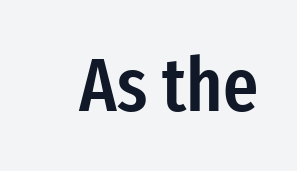
The type sits square on the baseline with zero lean. The rendering uses natural spacing where letterforms have individual widths. Clear beneath every line of the passage. A fair bit of extra ink — the face is semibold, not bold. Words appear dense and cohesive because spacing is normal.
